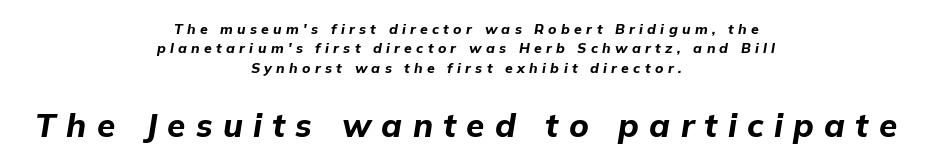
The image shows 33 px bold type, italic (leaning right); set centered, normal line spacing (1.38x), unusually wide letter spacing (+0.31 em), not underlined; the second (bottom) block is 2.36x larger; low stroke contrast and a medium x-height.
